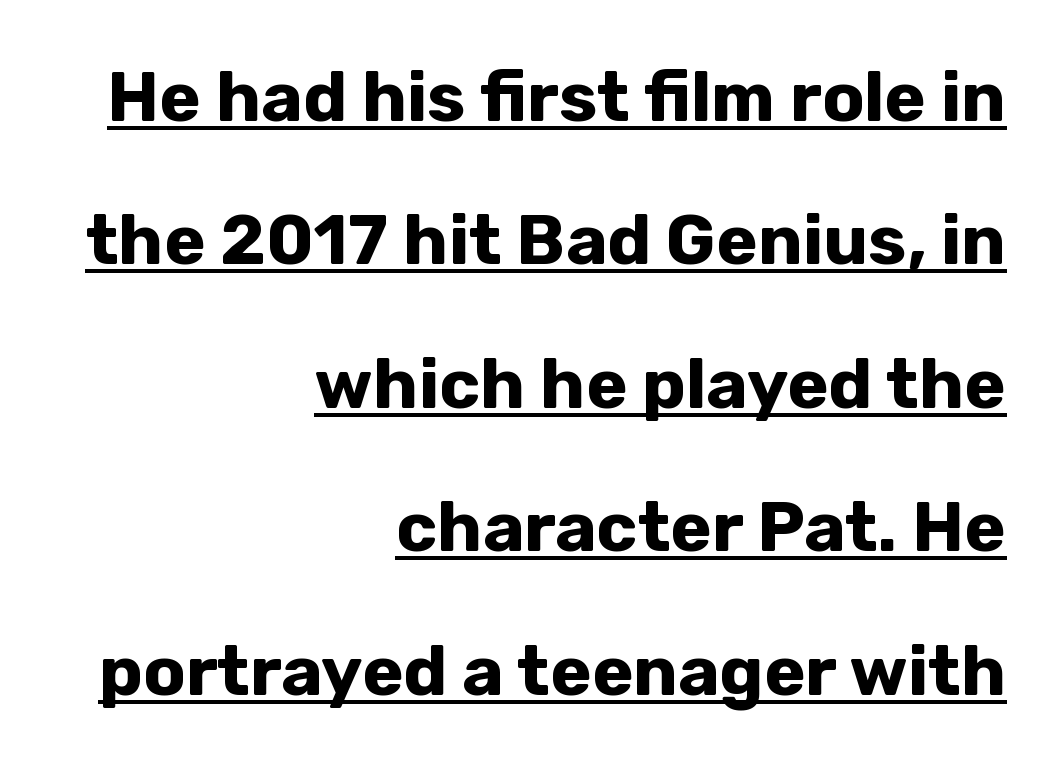
{"serif": "no", "italic": "no", "bold": "yes", "weight": "bold", "width": "normal", "stroke_contrast": "low", "x_height": "medium", "monospaced": "no", "underline": "yes", "align": "right", "line_spacing": "loose", "line_spacing_ratio": 2.05, "letter_spacing": "normal", "letter_spacing_em": 0.0, "glyph_px": 70}
